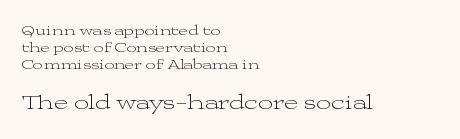
Q: Is the text bold? A: No.
Q: Is the text italic (slanted)? A: No, it is upright.
Q: Is the text underlined? A: No.
Q: How is the paragraph aligned? A: Left-aligned.
Q: Is the spacing between letters normal or unusually wide? A: Normal.
Q: Which block of text is set in a larger size, the first (top) or the second (bottom)? A: The second (bottom) one.
